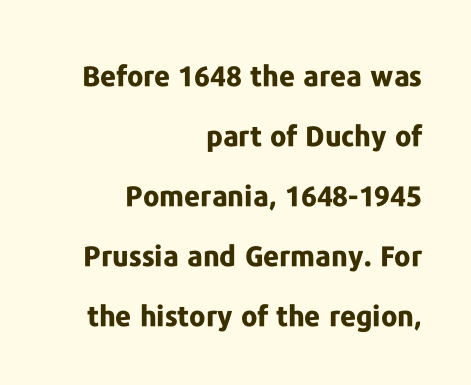
{"serif": "no", "italic": "no", "bold": "yes", "weight": "bold", "width": "normal", "stroke_contrast": "low", "x_height": "medium", "monospaced": "no", "underline": "no", "align": "right", "line_spacing": "loose", "line_spacing_ratio": 2.14, "letter_spacing": "normal", "letter_spacing_em": 0.0, "glyph_px": 28}
